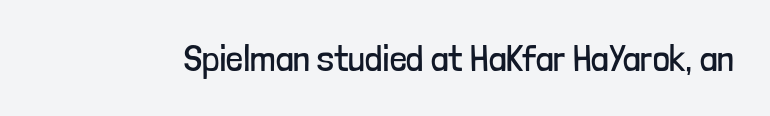
Q: Is the text bold? A: No.
Q: Is the text italic (slanted)? A: No, it is upright.
Q: Is the typeface a serif or a sans-serif typeface? A: Sans-serif.
Q: Is the text underlined? A: No.
Q: Is the spacing between letters normal or unusually wide? A: Normal.
Q: Width (condensed, normal, or wide)? A: Condensed.
Q: Stroke contrast? A: Low.
Q: x-height? A: Medium.
Q: Monospaced? A: No.
